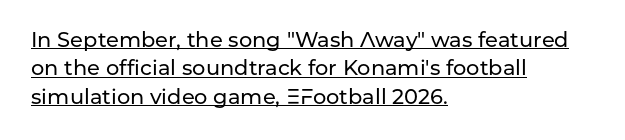
The passage is arranged the way most books set body copy — flush left. Is there much room between lines? A standard amount, neither cramped nor airy. Caption: lettering with a line underneath. These lines were composed using upright roman letters. Glyph-to-glyph distance matches everyday printed text.
